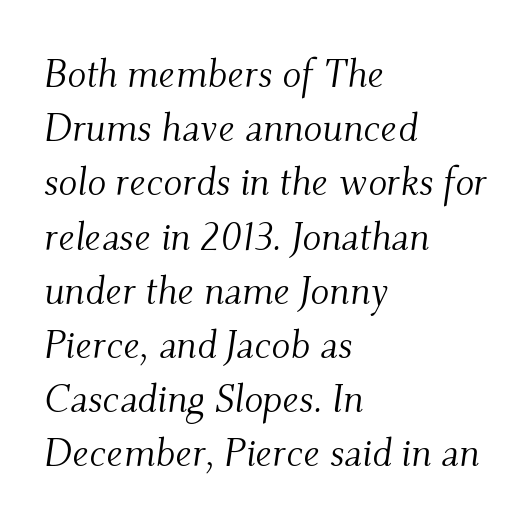
The image shows 39 px light serif type, italic (leaning right); set left-aligned, normal line spacing (1.39x), normal letter spacing, not underlined; medium stroke contrast and a small x-height.
